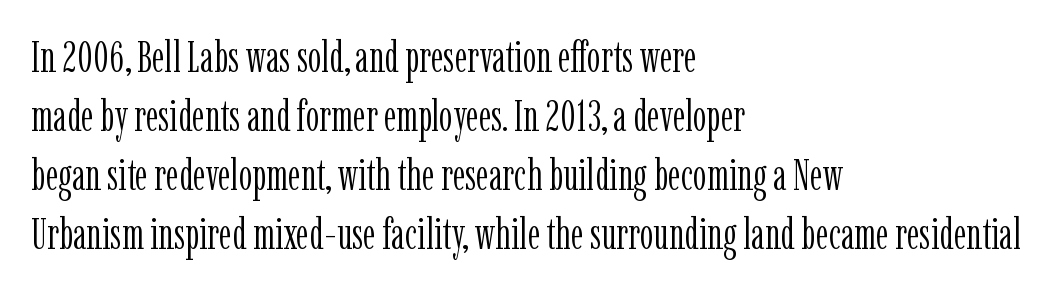
{"serif": "yes", "italic": "no", "bold": "no", "weight": "light", "width": "condensed", "stroke_contrast": "low", "x_height": "medium", "monospaced": "no", "underline": "no", "align": "left", "line_spacing": "normal", "line_spacing_ratio": 1.37, "letter_spacing": "normal", "letter_spacing_em": 0.0, "glyph_px": 43}
